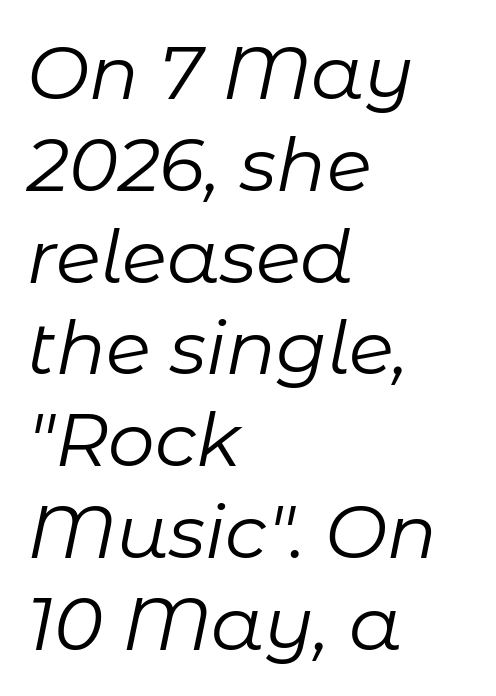
The image shows 74 px regular-weight type, italic (leaning right); set left-aligned, line spacing 1.24x, normal letter spacing, not underlined; low stroke contrast and a medium x-height.
